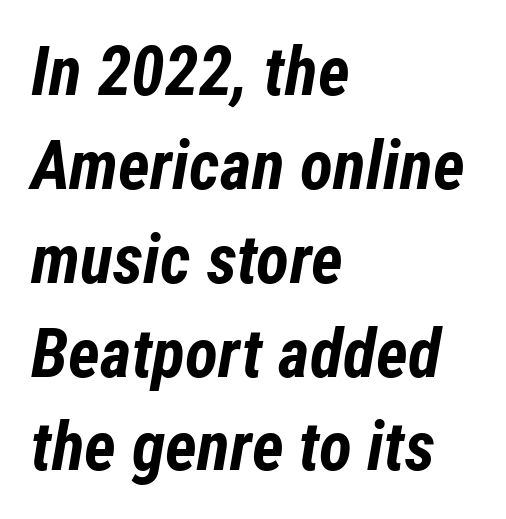
{"italic": "yes", "lean": "right", "slant_degrees": 12, "bold": "yes", "weight": "bold", "width": "condensed", "stroke_contrast": "low", "x_height": "medium", "monospaced": "no", "underline": "no", "align": "left", "line_spacing": "normal", "line_spacing_ratio": 1.38, "letter_spacing": "normal", "letter_spacing_em": 0.0, "glyph_px": 68}
